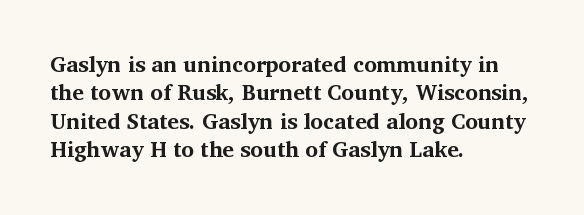
Q: Is the text bold? A: Yes.
Q: Is the text italic (slanted)? A: No, it is upright.
Q: Is the text underlined? A: No.
Q: How is the paragraph aligned? A: Left-aligned.
Q: Is the spacing between letters normal or unusually wide? A: Normal.
Q: Is the spacing between lines tight, normal or loose? A: Normal.
